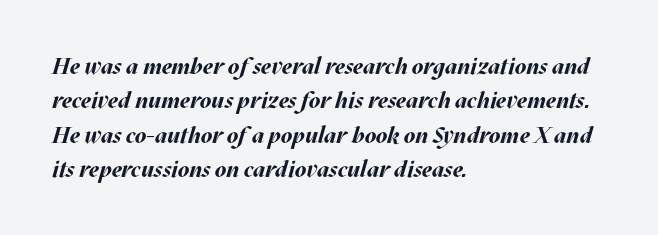
The image shows 23 px bold type, italic (leaning right); set left-aligned, normal line spacing (1.49x), normal letter spacing, not underlined.
